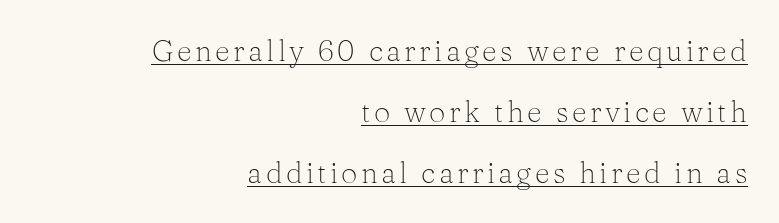
A continuous stroke trails under the words, as in a hyperlink. Yep, those are serifs on the letters. A roman cut, with each character standing at attention. This is not heavy type; no bold has been used. Line ends are locked; line starts wander.
